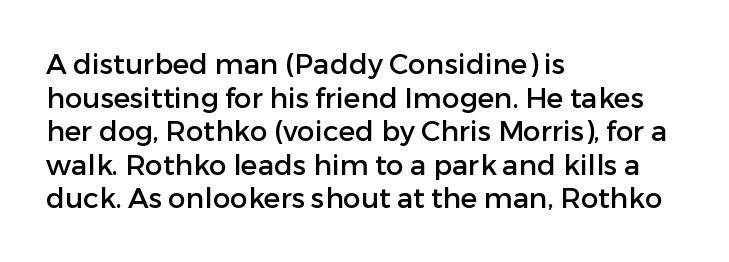
The image shows 28 px sans-serif type, upright; set left-aligned, line spacing 1.2x, normal letter spacing, not underlined; low stroke contrast and a medium x-height.
